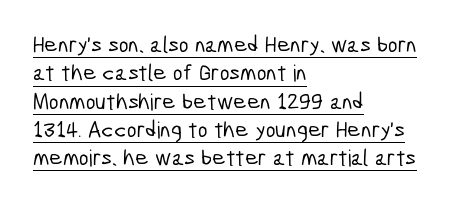
Q: Is the text underlined? A: Yes.
Q: How is the paragraph aligned? A: Left-aligned.
Q: Is the spacing between letters normal or unusually wide? A: Normal.
